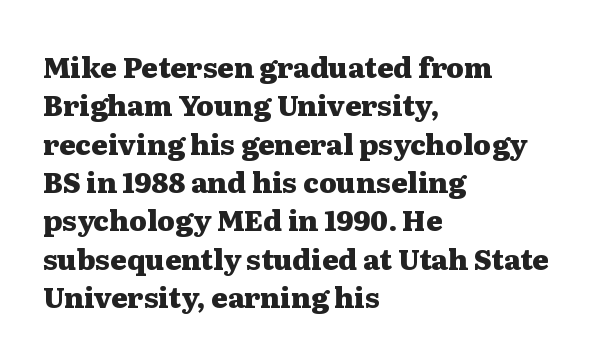
Q: Is the text bold? A: Yes.
Q: Is the text italic (slanted)? A: No, it is upright.
Q: Is the typeface a serif or a sans-serif typeface? A: Serif.
Q: Is the text underlined? A: No.
Q: How is the paragraph aligned? A: Left-aligned.
Q: Is the spacing between letters normal or unusually wide? A: Normal.
Q: Is the spacing between lines tight, normal or loose? A: Normal.
Q: Width (condensed, normal, or wide)? A: Wide.
Q: Stroke contrast? A: Medium.
Q: x-height? A: Medium.
Q: Monospaced? A: No.
